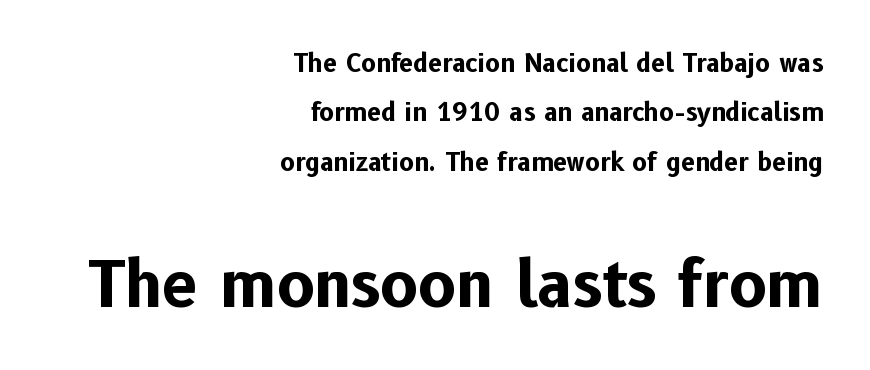
You can tell it's not italic because the verticals are truly vertical. Tracking value appears to be zero — textbook default spacing. This sample uses a sans-serif face. The designer dialed line spacing up above the default.
